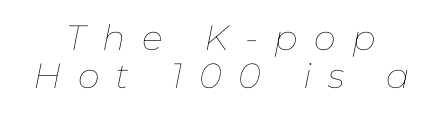
{"italic": "yes", "lean": "right", "slant_degrees": 11, "bold": "no", "weight": "thin", "width": "normal", "stroke_contrast": "low", "x_height": "medium", "monospaced": "no", "underline": "no", "align": "center", "line_spacing": "tight", "line_spacing_ratio": 1.09, "letter_spacing": "wide", "letter_spacing_em": 0.47, "glyph_px": 35}
